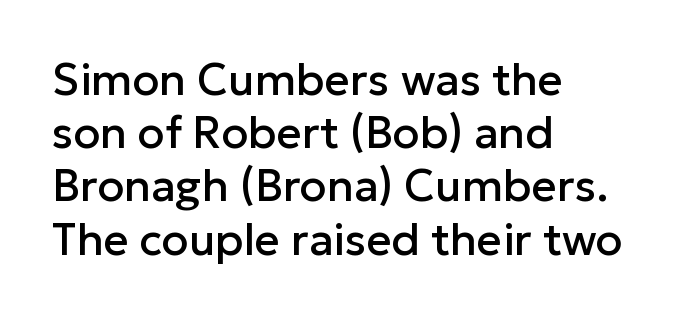
{"serif": "no", "italic": "no", "width": "normal", "stroke_contrast": "low", "x_height": "medium", "monospaced": "no", "underline": "no", "align": "left", "line_spacing_ratio": 1.21, "letter_spacing": "normal", "letter_spacing_em": 0.0, "glyph_px": 44}
